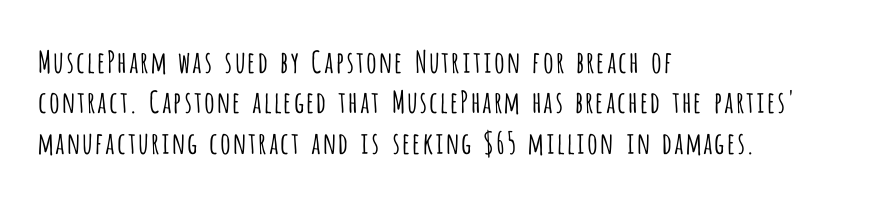
Does the leading feel generous? No, just average. Spacing verdict: proportional, widths tailored to each character. The designer went with a sans here, leaving each stem footless. Glance below the letters and you will spot only blank space.
